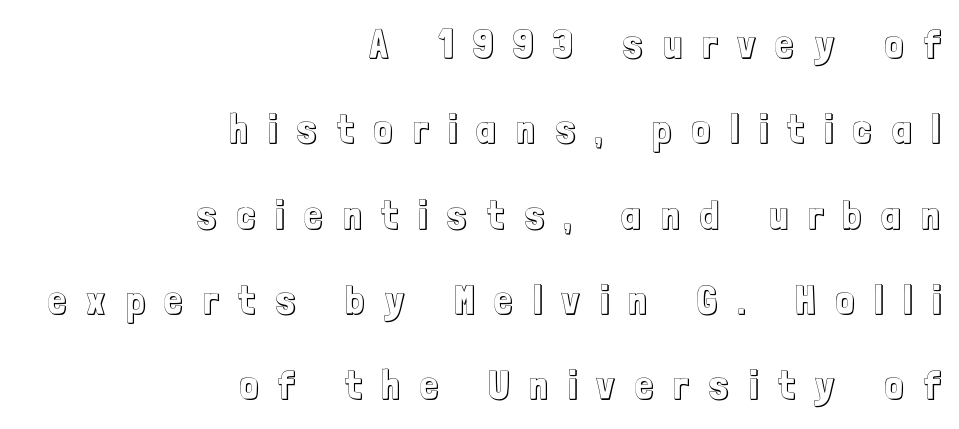
Rendered with straight, roman letterforms. The ragged edge is on the left, which tells us the setting is flush right. If you measured baseline to baseline, you'd find a long distance. Proportional: the letters do not fall into vertical columns. Tracking here is generous; glyphs stand well apart from one another.
